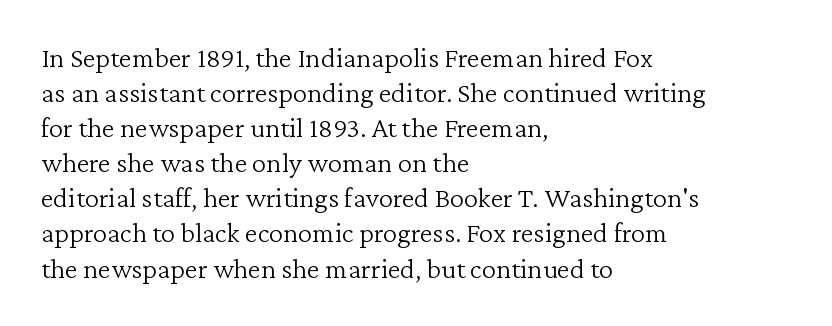
Letters rest on an invisible, unmarked baseline. This sample uses a serif face. Inter-character spacing is left at the font's built-in metrics. This sample has the flowing, uneven cadence of proportional lettering. Every stem runs plumb, perpendicular to the baseline.
